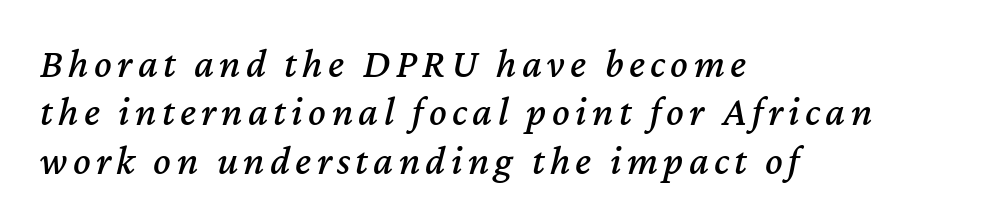
The image shows 41 px text type, italic (leaning right); set left-aligned, line spacing 1.18x, not underlined; medium stroke contrast and a medium x-height.
